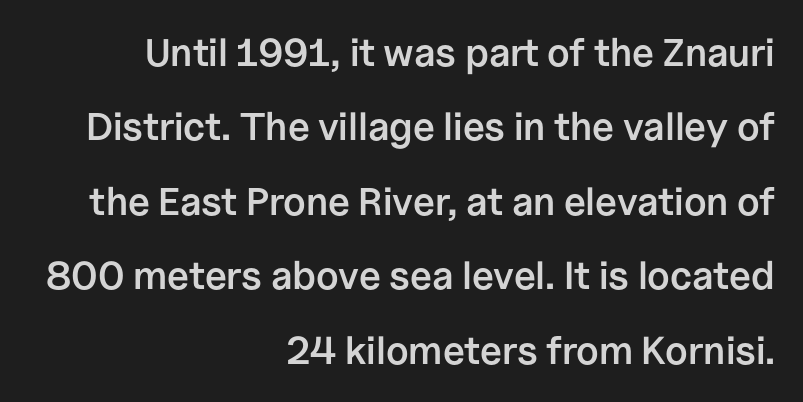
{"serif": "no", "italic": "no", "bold": "semi", "weight": "semibold", "width": "normal", "stroke_contrast": "low", "x_height": "medium", "monospaced": "no", "underline": "no", "align": "right", "line_spacing": "loose", "line_spacing_ratio": 1.91, "letter_spacing": "normal", "letter_spacing_em": 0.0, "glyph_px": 39}
